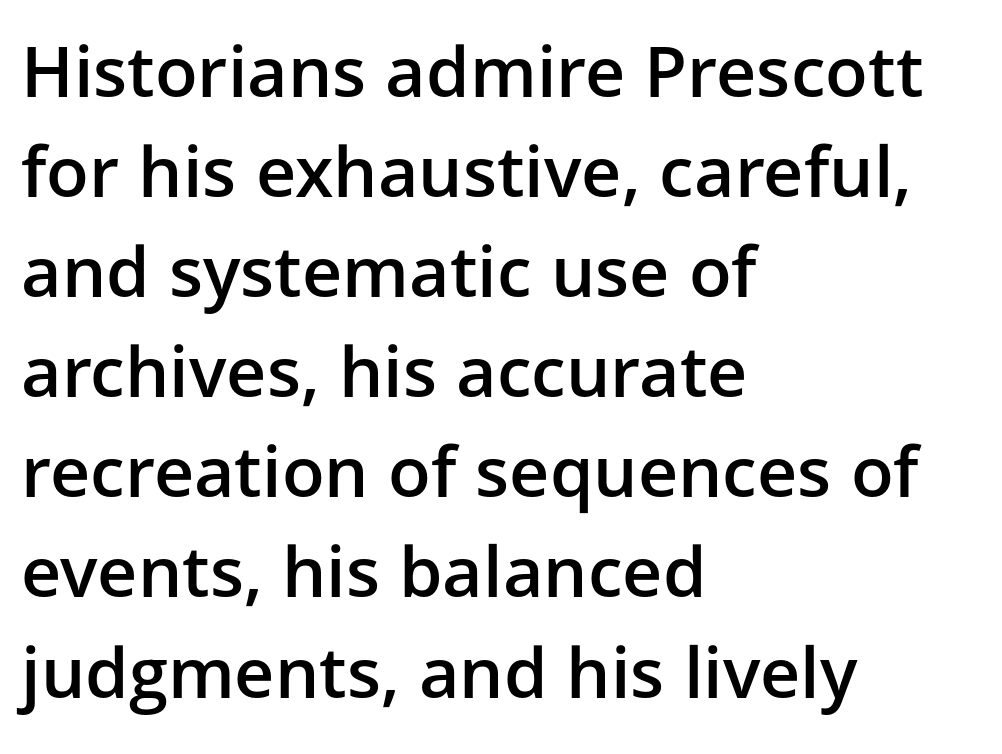
The image shows 70 px semibold sans-serif type, upright; set left-aligned, normal line spacing (1.43x), normal letter spacing, not underlined; low stroke contrast and a medium x-height.
